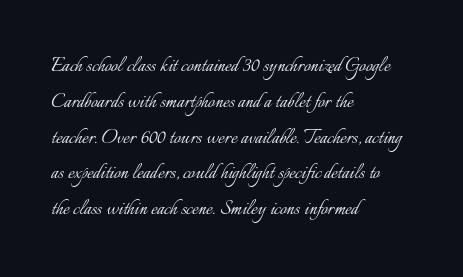
{"bold": "no", "underline": "no", "align": "left", "line_spacing": "normal", "line_spacing_ratio": 1.49, "letter_spacing": "normal", "letter_spacing_em": 0.0, "glyph_px": 24}
